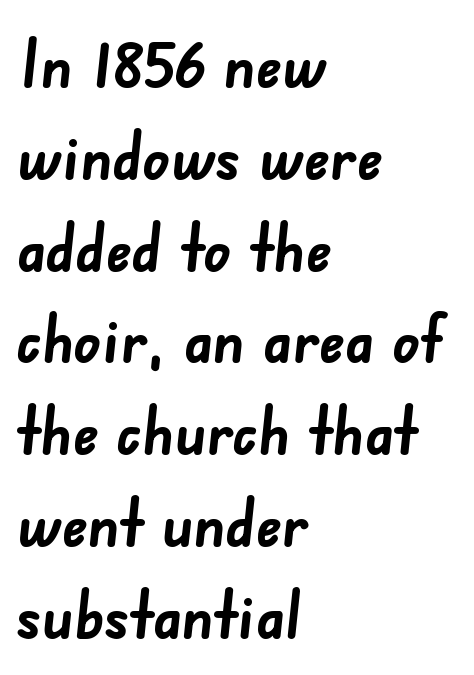
The gap between lines stays unmarked. A normal amount of white space separates one row of letters from the next. Strokes here are thick enough to call this a true bold. Nobody touched the tracking dial on this one. The lines in this sample share a left origin and differ only in where they stop. The rendering uses natural spacing where letterforms have individual widths.
